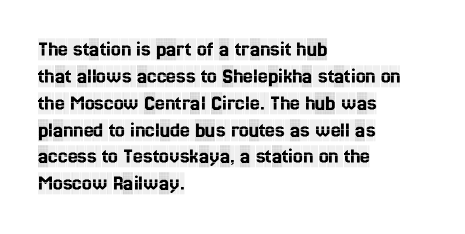
Is the block centered? No — it sits flush against the left margin. Beneath every word, the page is bare. What stands out about the letter spacing? Nothing — it is the standard amount. The lettering stays uniformly vertical, giving the passage a roman look.
